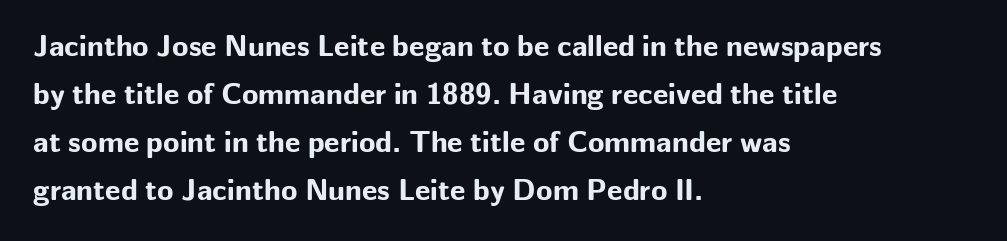
{"serif": "no", "italic": "no", "bold": "yes", "weight": "bold", "width": "normal", "stroke_contrast": "low", "x_height": "medium", "monospaced": "no", "underline": "no", "align": "left", "line_spacing": "normal", "line_spacing_ratio": 1.6, "letter_spacing": "normal", "letter_spacing_em": 0.0, "glyph_px": 30}
